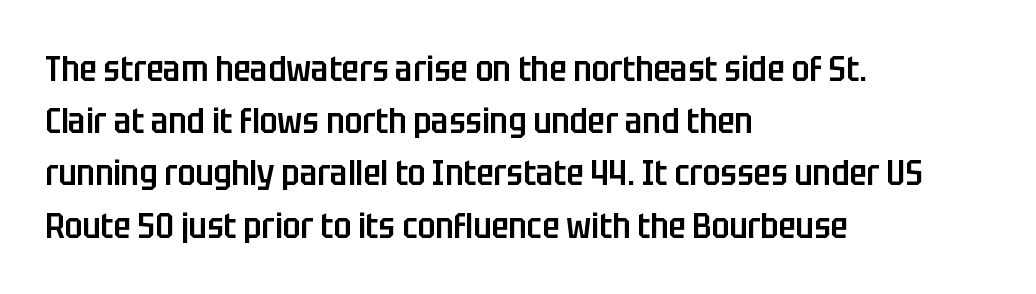
A typesetter would call this zero additional tracking. Characters remain perfectly vertical along every line. Unlike a traditional serif, this face leaves its strokes unadorned. The passage shown is not underscored anywhere. Line beginnings align vertically; line endings do not.
